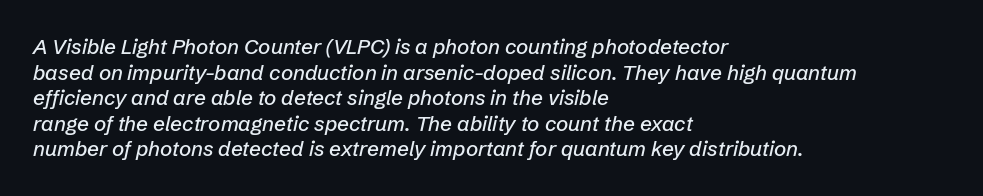
Q: Is the text italic (slanted)? A: Yes, it leans right by about 12 degrees.
Q: Is the text underlined? A: No.
Q: How is the paragraph aligned? A: Left-aligned.
Q: Is the spacing between letters normal or unusually wide? A: Normal.
